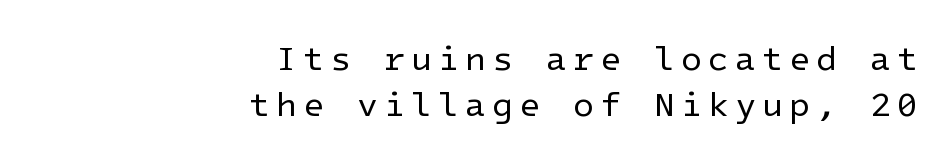
The image shows 34 px regular-weight sans-serif type, upright; set right-aligned, normal line spacing (1.36x), not underlined; low stroke contrast and a medium x-height.
